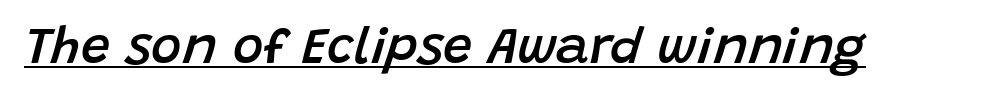
{"italic": "yes", "lean": "right", "slant_degrees": 15, "bold": "semi", "weight": "semibold", "width": "normal", "stroke_contrast": "low", "x_height": "large", "monospaced": "no", "underline": "yes", "letter_spacing": "normal", "letter_spacing_em": 0.0, "glyph_px": 52}
